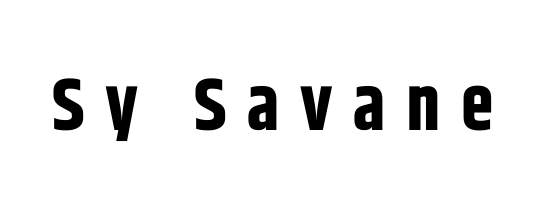
{"serif": "no", "italic": "no", "bold": "yes", "weight": "bold", "width": "condensed", "stroke_contrast": "low", "x_height": "large", "monospaced": "no", "underline": "no", "letter_spacing": "wide", "letter_spacing_em": 0.28, "glyph_px": 74}
